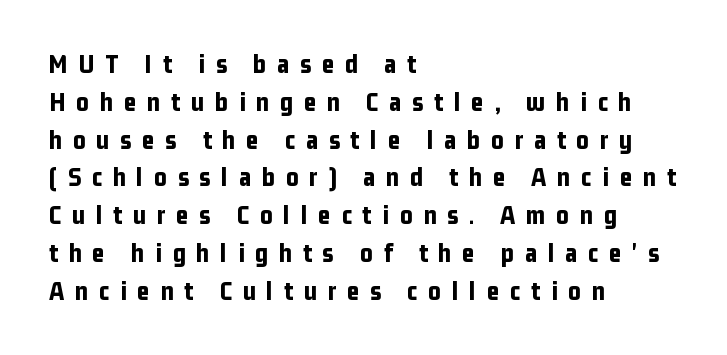
Q: Is the text bold? A: Yes.
Q: Is the text italic (slanted)? A: No, it is upright.
Q: Is the text underlined? A: No.
Q: How is the paragraph aligned? A: Left-aligned.
Q: Is the spacing between letters normal or unusually wide? A: Unusually wide.
Q: Is the spacing between lines tight, normal or loose? A: Normal.
